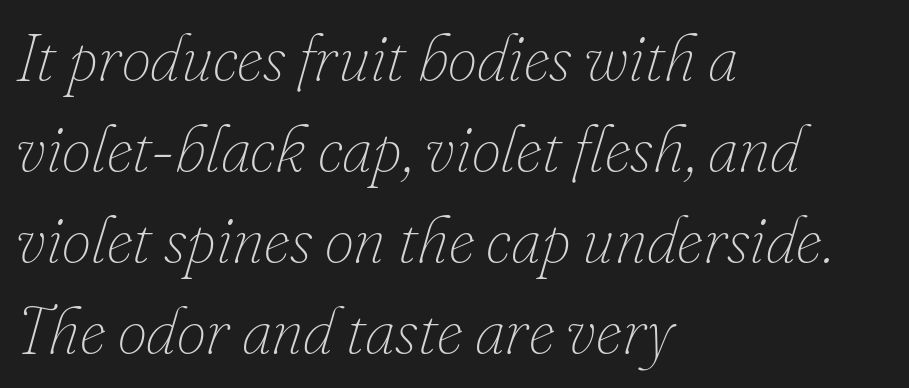
Q: Is the text bold? A: No.
Q: Is the text italic (slanted)? A: Yes, it leans right by about 16 degrees.
Q: Is the text underlined? A: No.
Q: How is the paragraph aligned? A: Left-aligned.
Q: Is the spacing between letters normal or unusually wide? A: Normal.
Q: Is the spacing between lines tight, normal or loose? A: Normal.
Q: Width (condensed, normal, or wide)? A: Normal.
Q: Stroke contrast? A: Low.
Q: x-height? A: Small.
Q: Monospaced? A: No.
